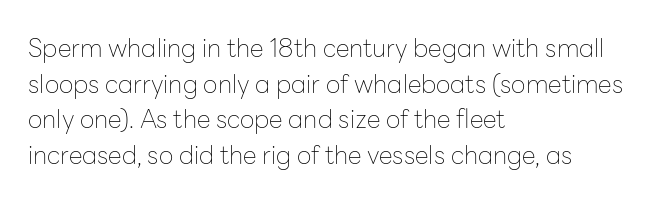
The image shows 25 px text type, upright; set left-aligned, normal line spacing (1.43x), normal letter spacing, not underlined.
